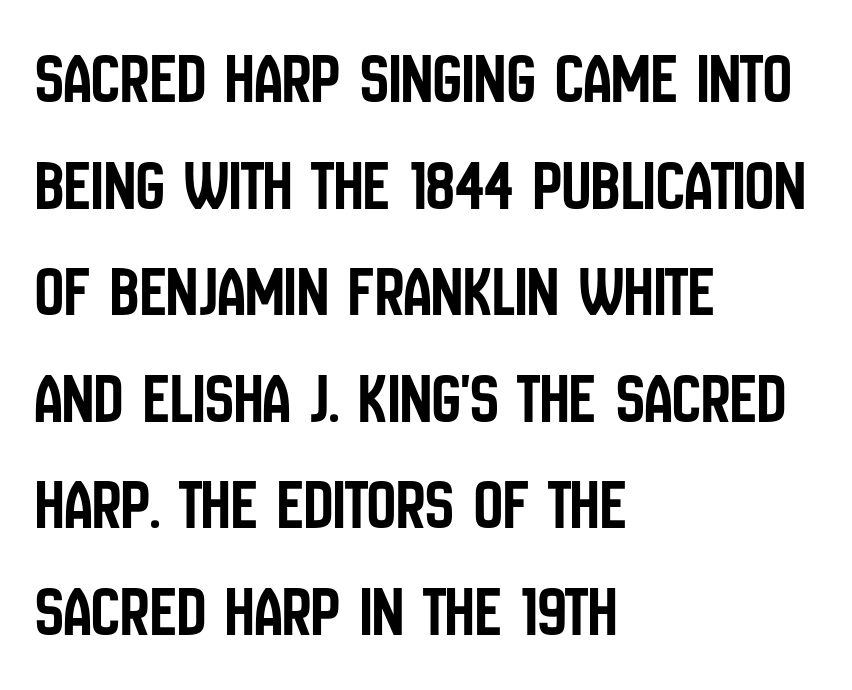
Q: Is the text italic (slanted)? A: No, it is upright.
Q: Is the typeface a serif or a sans-serif typeface? A: Sans-serif.
Q: Is the text underlined? A: No.
Q: How is the paragraph aligned? A: Left-aligned.
Q: Is the spacing between letters normal or unusually wide? A: Normal.
Q: Is the spacing between lines tight, normal or loose? A: Normal.
Q: Width (condensed, normal, or wide)? A: Condensed.
Q: Stroke contrast? A: Low.
Q: x-height? A: Large.
Q: Monospaced? A: No.
